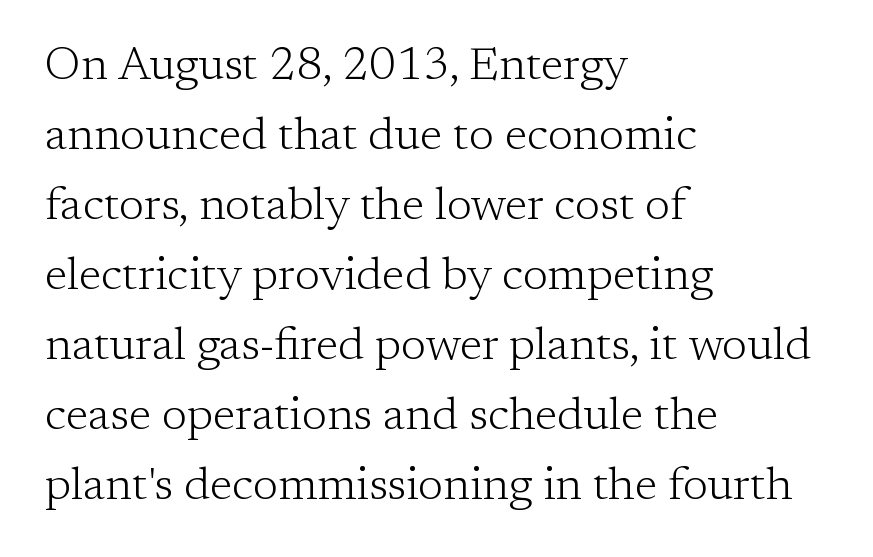
{"serif": "yes", "italic": "no", "bold": "no", "weight": "light", "width": "normal", "stroke_contrast": "low", "x_height": "medium", "monospaced": "no", "underline": "no", "align": "left", "line_spacing": "normal", "line_spacing_ratio": 1.52, "letter_spacing": "normal", "letter_spacing_em": 0.0, "glyph_px": 46}
